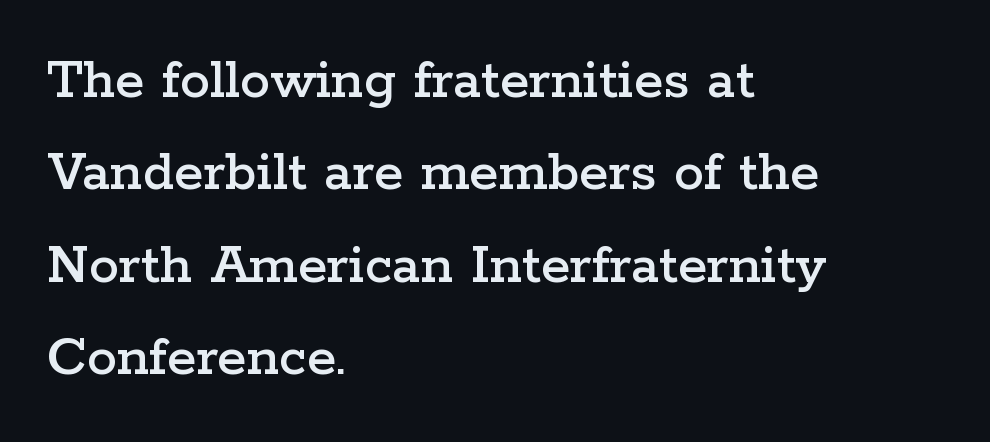
{"serif": "yes", "italic": "no", "width": "wide", "stroke_contrast": "low", "x_height": "medium", "monospaced": "no", "underline": "no", "align": "left", "line_spacing": "normal", "line_spacing_ratio": 1.54, "letter_spacing": "normal", "letter_spacing_em": 0.0, "glyph_px": 60}
